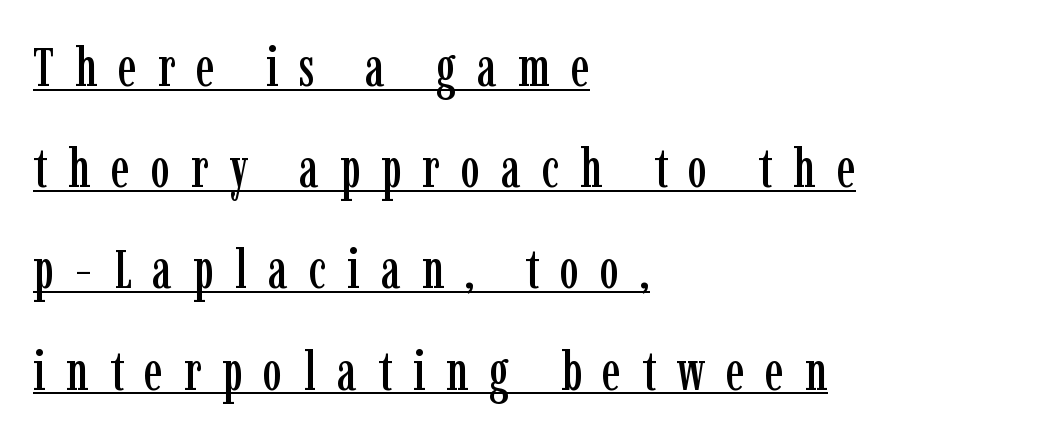
Q: Is the text italic (slanted)? A: No, it is upright.
Q: Is the typeface a serif or a sans-serif typeface? A: Serif.
Q: Is the text underlined? A: Yes.
Q: How is the paragraph aligned? A: Left-aligned.
Q: Is the spacing between letters normal or unusually wide? A: Unusually wide.
Q: Width (condensed, normal, or wide)? A: Condensed.
Q: Stroke contrast? A: Low.
Q: x-height? A: Medium.
Q: Monospaced? A: No.
